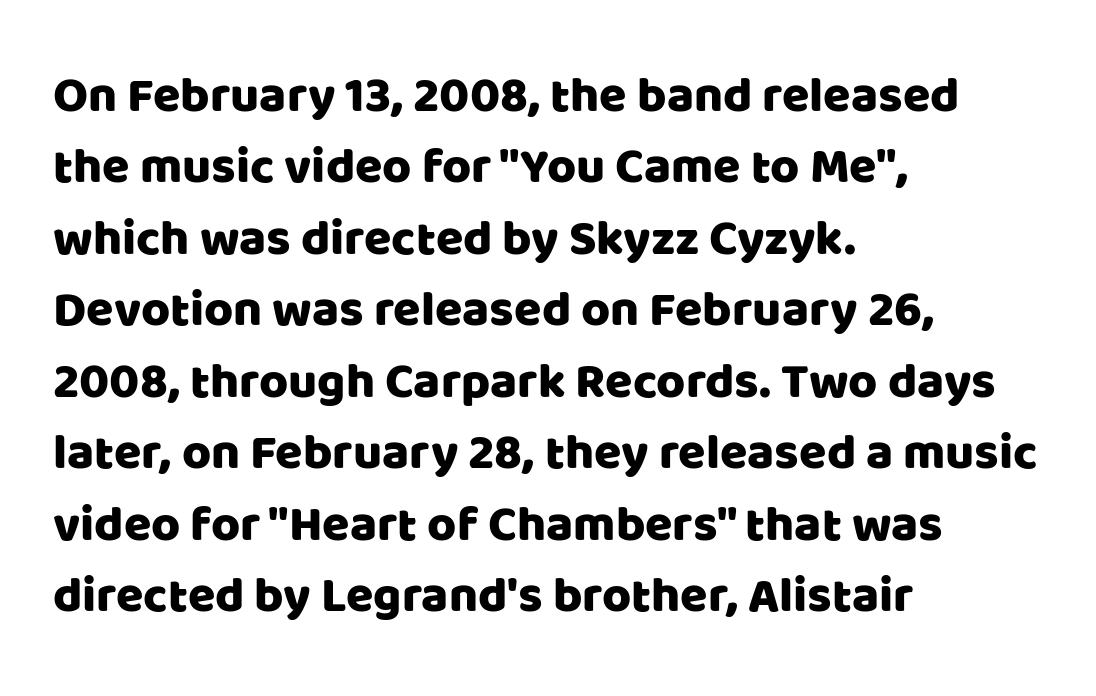
Q: Is the text italic (slanted)? A: No, it is upright.
Q: Is the typeface a serif or a sans-serif typeface? A: Sans-serif.
Q: Is the text underlined? A: No.
Q: How is the paragraph aligned? A: Left-aligned.
Q: Is the spacing between letters normal or unusually wide? A: Normal.
Q: Is the spacing between lines tight, normal or loose? A: Normal.
Q: Width (condensed, normal, or wide)? A: Normal.
Q: Stroke contrast? A: Low.
Q: x-height? A: Large.
Q: Monospaced? A: No.
